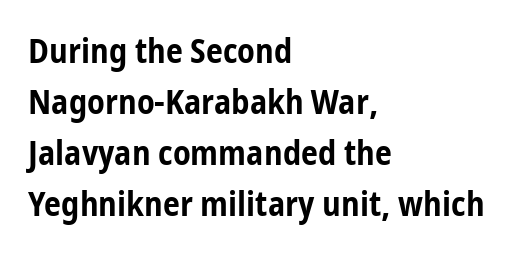
The image shows 34 px bold, condensed sans-serif type, upright; set left-aligned, normal line spacing (1.5x), normal letter spacing, not underlined; low stroke contrast and a medium x-height.
